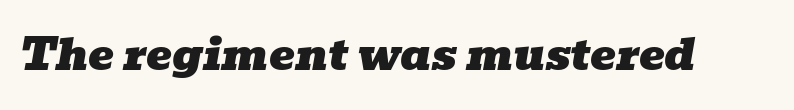
Q: Is the text italic (slanted)? A: Yes, it leans right by about 10 degrees.
Q: Is the typeface a serif or a sans-serif typeface? A: Serif.
Q: Is the text underlined? A: No.
Q: Is the spacing between letters normal or unusually wide? A: Normal.
Q: Width (condensed, normal, or wide)? A: Wide.
Q: Stroke contrast? A: Low.
Q: x-height? A: Medium.
Q: Monospaced? A: No.
